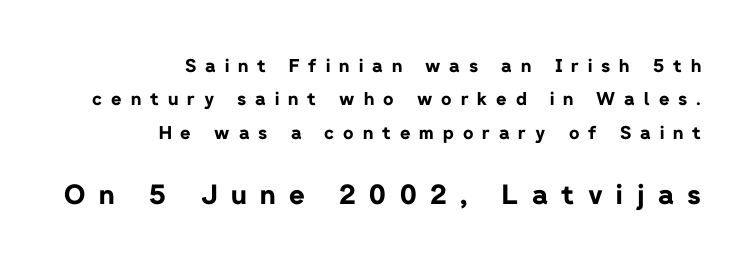
The image shows 27 px bold type, upright; set right-aligned, line spacing 1.86x, unusually wide letter spacing (+0.5 em), not underlined; the second (bottom) block is 1.5x larger.
